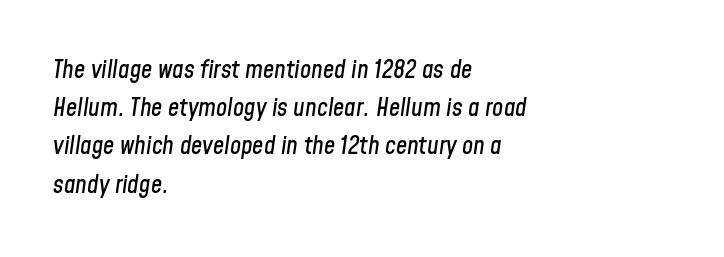
Q: Is the text italic (slanted)? A: Yes, it leans right by about 8 degrees.
Q: Is the text underlined? A: No.
Q: How is the paragraph aligned? A: Left-aligned.
Q: Is the spacing between letters normal or unusually wide? A: Normal.
Q: Is the spacing between lines tight, normal or loose? A: Normal.
